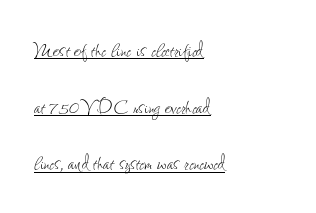
{"bold": "no", "underline": "yes", "align": "left", "line_spacing": "loose", "line_spacing_ratio": 2.27, "letter_spacing": "normal", "letter_spacing_em": 0.0, "glyph_px": 25}
